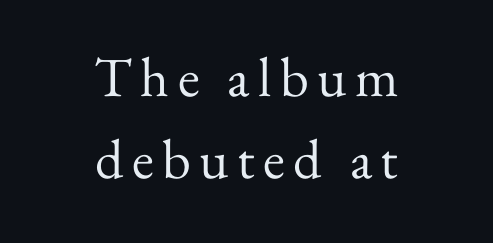
Q: Is the text bold? A: No.
Q: Is the text italic (slanted)? A: No, it is upright.
Q: Is the typeface a serif or a sans-serif typeface? A: Serif.
Q: Is the text underlined? A: No.
Q: How is the paragraph aligned? A: Centered.
Q: Is the spacing between lines tight, normal or loose? A: Normal.
Q: Width (condensed, normal, or wide)? A: Normal.
Q: Stroke contrast? A: Medium.
Q: x-height? A: Small.
Q: Monospaced? A: No.
